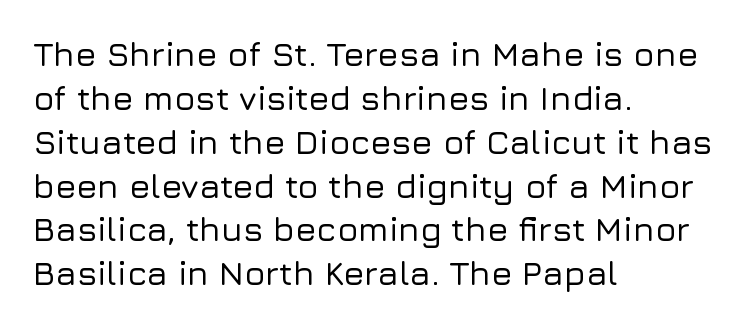
Q: Is the text italic (slanted)? A: No, it is upright.
Q: Is the typeface a serif or a sans-serif typeface? A: Sans-serif.
Q: Is the text underlined? A: No.
Q: How is the paragraph aligned? A: Left-aligned.
Q: Is the spacing between letters normal or unusually wide? A: Normal.
Q: Is the spacing between lines tight, normal or loose? A: Normal.
Q: Width (condensed, normal, or wide)? A: Normal.
Q: Stroke contrast? A: Low.
Q: x-height? A: Medium.
Q: Monospaced? A: No.
